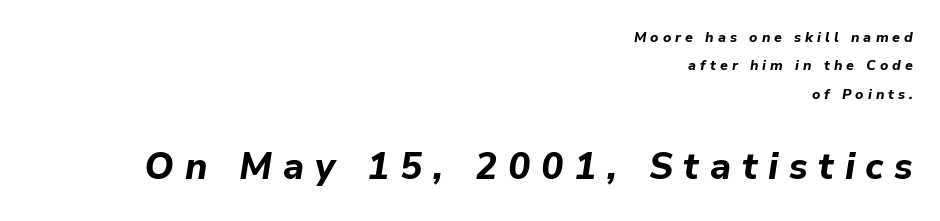
The image shows 37 px bold type, italic (leaning right); set right-aligned, loose line spacing (2.02x), unusually wide letter spacing (+0.29 em), not underlined; the second (bottom) block is 2.64x larger; low stroke contrast and a medium x-height.
